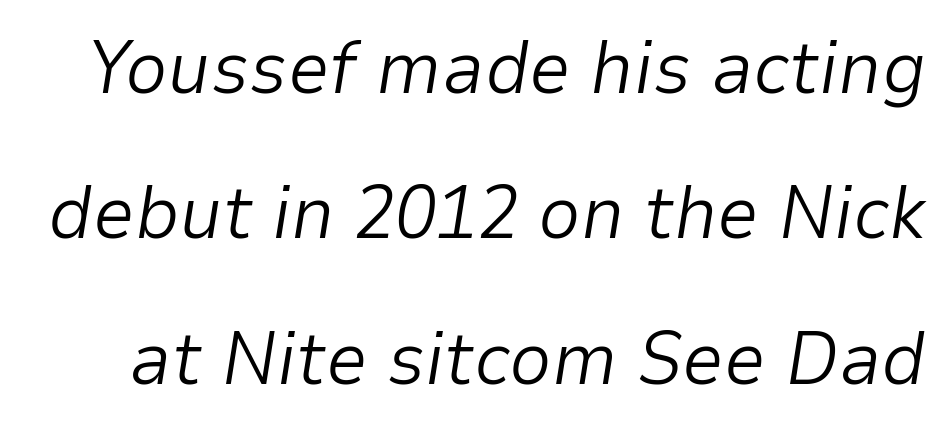
The image shows 75 px light type, italic (leaning right); set loose line spacing (1.94x), normal letter spacing, not underlined; low stroke contrast and a medium x-height.
